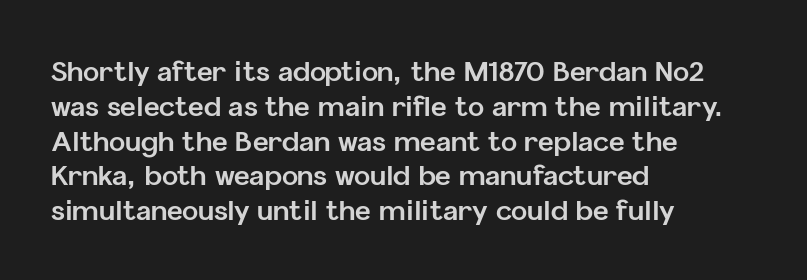
The words here are not underlined. Style check: upright. Typesetter's note: full bold, strokes at maximum text heaviness. Left-aligned paragraph, ragged on the right. One glance says typical: line gaps are just what's usual. Look at the tracking — it's just the regular setting, nothing added.
